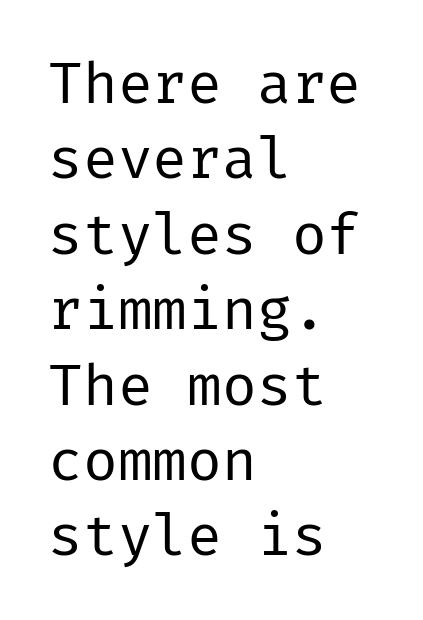
Q: Is the text bold? A: No.
Q: Is the text italic (slanted)? A: No, it is upright.
Q: Is the typeface a serif or a sans-serif typeface? A: Sans-serif.
Q: Is the text underlined? A: No.
Q: How is the paragraph aligned? A: Left-aligned.
Q: Is the spacing between letters normal or unusually wide? A: Normal.
Q: Is the spacing between lines tight, normal or loose? A: Normal.
Q: Width (condensed, normal, or wide)? A: Normal.
Q: Stroke contrast? A: Low.
Q: x-height? A: Medium.
